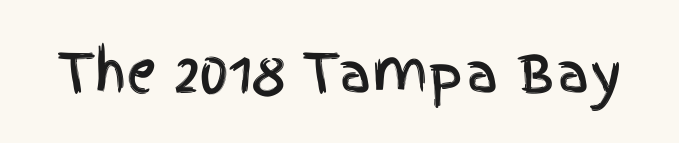
{"serif": "no", "italic": "no", "width": "condensed", "x_height": "large", "monospaced": "no", "underline": "no", "letter_spacing": "normal", "letter_spacing_em": 0.0, "glyph_px": 53}
